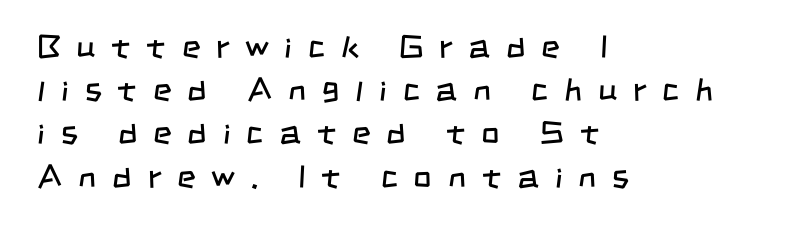
The image shows 32 px regular-weight, condensed sans-serif type; set left-aligned, normal line spacing (1.35x), unusually wide letter spacing (+0.5 em), not underlined; low stroke contrast and a large x-height.
